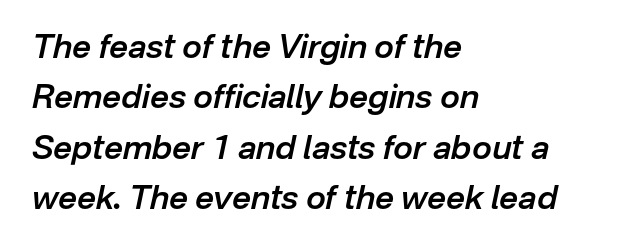
The rendering uses a moderate line-height, typical for paragraphs. In terms of posture, this sample is oblique. Proportional: the letters do not fall into vertical columns. The rendering keeps characters at their native spacing.
